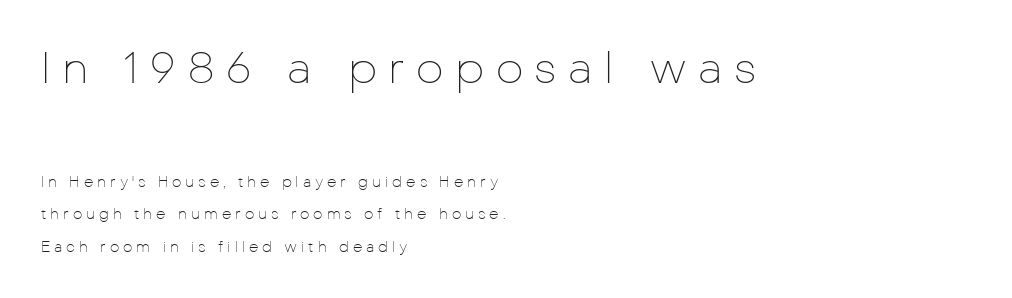
Q: Is the text bold? A: No.
Q: Is the text italic (slanted)? A: No, it is upright.
Q: Is the typeface a serif or a sans-serif typeface? A: Sans-serif.
Q: Is the text underlined? A: No.
Q: How is the paragraph aligned? A: Left-aligned.
Q: Is the spacing between letters normal or unusually wide? A: Unusually wide.
Q: Is the spacing between lines tight, normal or loose? A: Loose.
Q: Which block of text is set in a larger size, the first (top) or the second (bottom)? A: The first (top) one.
Q: Width (condensed, normal, or wide)? A: Normal.
Q: Stroke contrast? A: Low.
Q: x-height? A: Medium.
Q: Monospaced? A: No.
